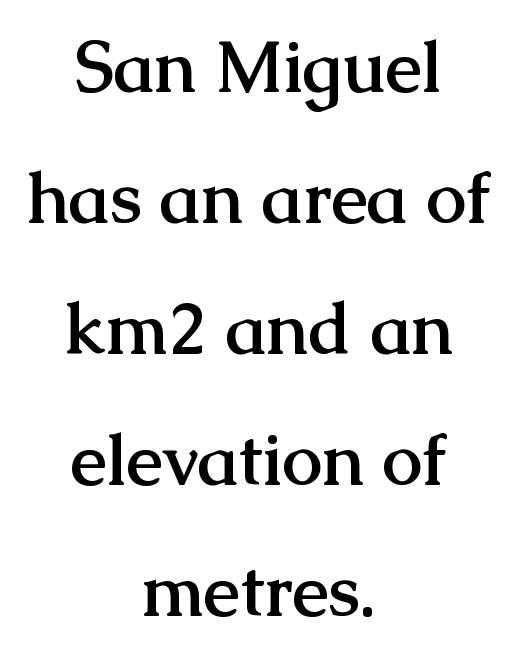
{"serif": "yes", "italic": "no", "bold": "yes", "weight": "semibold", "width": "normal", "stroke_contrast": "medium", "x_height": "medium", "monospaced": "no", "underline": "no", "align": "center", "line_spacing_ratio": 1.82, "letter_spacing": "normal", "letter_spacing_em": 0.0, "glyph_px": 72}
